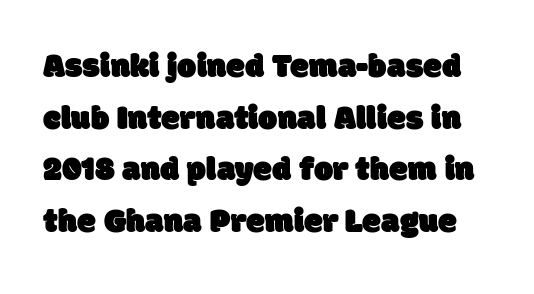
{"serif": "no", "width": "normal", "stroke_contrast": "low", "x_height": "large", "monospaced": "no", "underline": "no", "line_spacing": "normal", "line_spacing_ratio": 1.52, "letter_spacing": "normal", "letter_spacing_em": 0.0, "glyph_px": 34}
